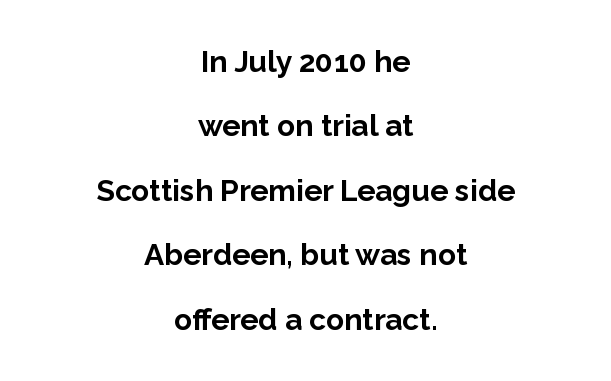
Compared with an ordinary text face, these strokes are far heavier — a full bold. Underline: absent. Observe the absence of serifs on each vertical stroke in this sample. This sample has the flowing, uneven cadence of proportional lettering.
